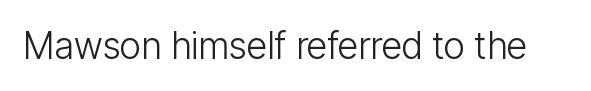
Q: Is the text bold? A: No.
Q: Is the text italic (slanted)? A: No, it is upright.
Q: Is the typeface a serif or a sans-serif typeface? A: Sans-serif.
Q: Is the text underlined? A: No.
Q: Is the spacing between letters normal or unusually wide? A: Normal.
Q: Width (condensed, normal, or wide)? A: Condensed.
Q: Stroke contrast? A: Low.
Q: x-height? A: Medium.
Q: Monospaced? A: No.
